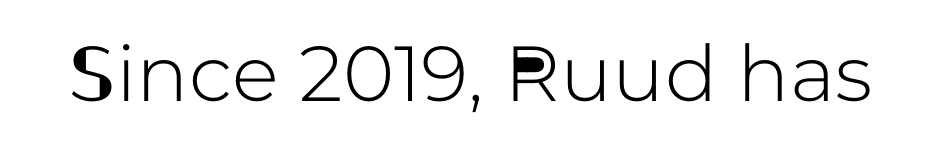
Q: Is the text italic (slanted)? A: No, it is upright.
Q: Is the typeface a serif or a sans-serif typeface? A: Sans-serif.
Q: Is the text underlined? A: No.
Q: Is the spacing between letters normal or unusually wide? A: Normal.
Q: Width (condensed, normal, or wide)? A: Normal.
Q: Stroke contrast? A: Low.
Q: x-height? A: Medium.
Q: Monospaced? A: No.
